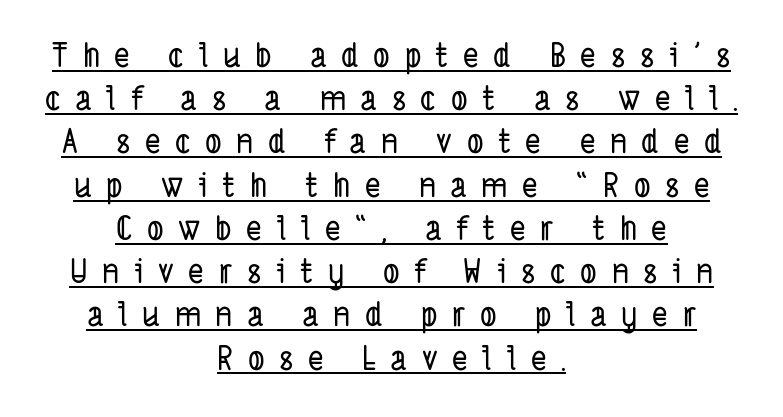
The gaps between neighbouring characters are conspicuously large. The vertical gap from one line to the next is medium. In CSS terms this would be text-align: center. Varying glyph widths throughout — classic text-font behaviour.
